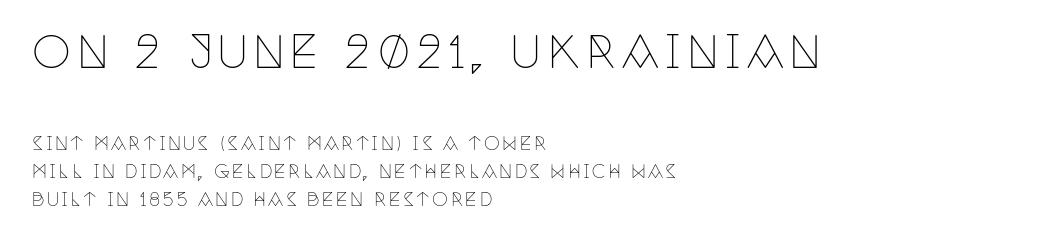
{"serif": "yes", "italic": "no", "bold": "no", "weight": "thin", "width": "condensed", "stroke_contrast": "low", "x_height": "large", "monospaced": "no", "underline": "no", "align": "left", "line_spacing": "normal", "line_spacing_ratio": 1.55, "larger_block": "first", "size_ratio": 2.44, "glyph_px": 44}
